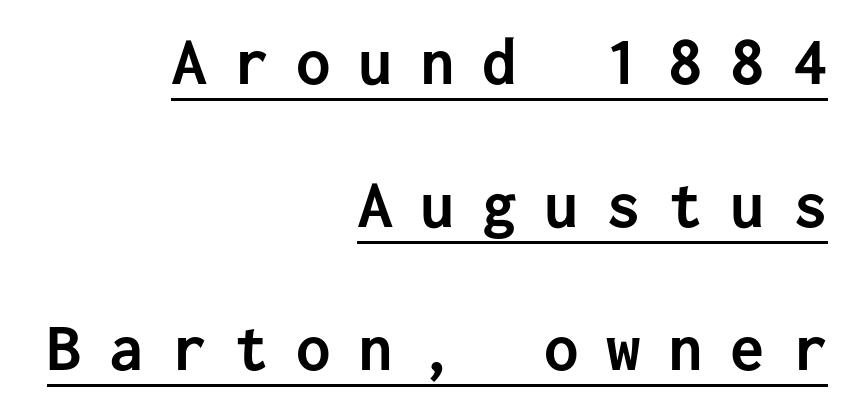
The face used here is monospaced, like something from a code editor. These words are printed bold, with thick strokes throughout. The letters carry no serifs — their stems end cleanly without finishing strokes. The passage is arranged like a letterhead date or caption credit — flush right. Italic? Not at all — the glyphs are vertical. Rows of type keep a wide berth in the vertical direction.
